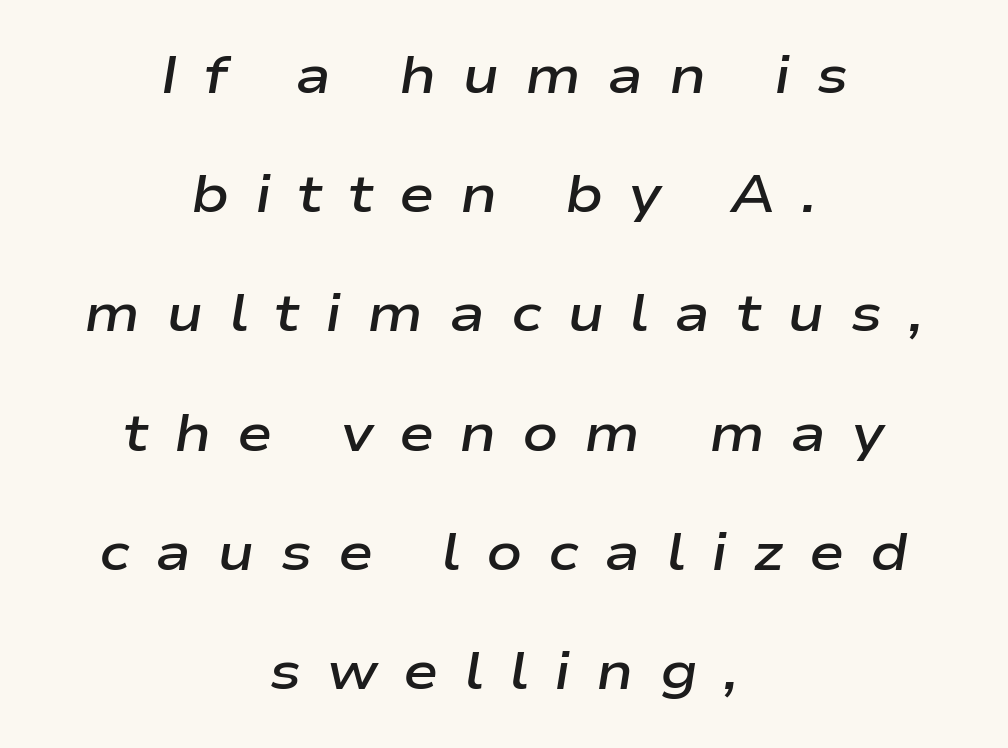
{"italic": "yes", "lean": "right", "slant_degrees": 9, "bold": "semi", "weight": "semibold", "width": "wide", "stroke_contrast": "low", "x_height": "medium", "monospaced": "no", "underline": "no", "align": "center", "line_spacing": "loose", "line_spacing_ratio": 2.25, "letter_spacing": "wide", "letter_spacing_em": 0.48, "glyph_px": 53}
